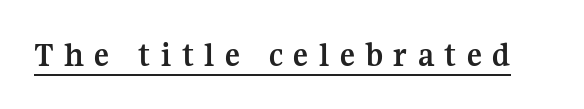
Q: Is the text bold? A: Yes.
Q: Is the text italic (slanted)? A: No, it is upright.
Q: Is the typeface a serif or a sans-serif typeface? A: Serif.
Q: Is the text underlined? A: Yes.
Q: Is the spacing between letters normal or unusually wide? A: Unusually wide.
Q: Width (condensed, normal, or wide)? A: Normal.
Q: Stroke contrast? A: Medium.
Q: x-height? A: Medium.
Q: Monospaced? A: No.
